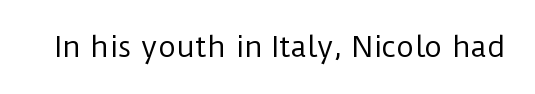
{"serif": "no", "italic": "no", "bold": "no", "weight": "regular", "width": "normal", "stroke_contrast": "low", "x_height": "medium", "monospaced": "no", "underline": "no", "letter_spacing": "normal", "letter_spacing_em": 0.0, "glyph_px": 28}
